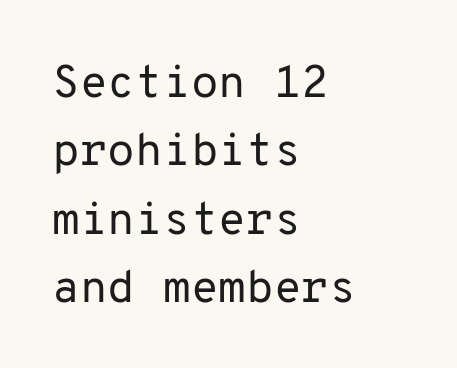
The image shows 45 px regular-weight sans-serif type, upright, monospaced; set left-aligned, normal line spacing (1.52x), normal letter spacing, not underlined; low stroke contrast and a medium x-height.
